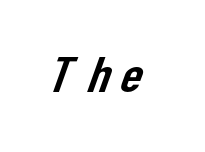
Q: Is the typeface a serif or a sans-serif typeface? A: Sans-serif.
Q: Is the text underlined? A: No.
Q: Width (condensed, normal, or wide)? A: Normal.
Q: Stroke contrast? A: Low.
Q: x-height? A: Medium.
Q: Monospaced? A: No.
